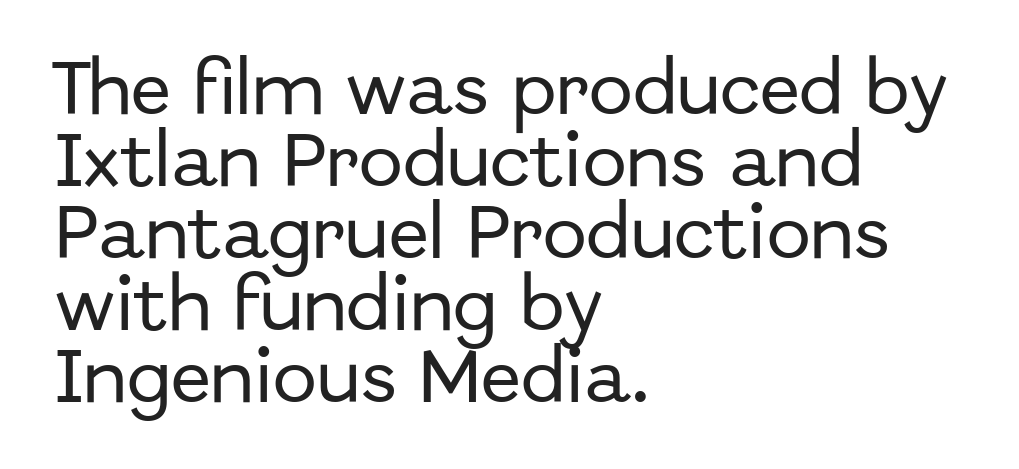
Q: Is the text italic (slanted)? A: No, it is upright.
Q: Is the typeface a serif or a sans-serif typeface? A: Sans-serif.
Q: Is the text underlined? A: No.
Q: How is the paragraph aligned? A: Left-aligned.
Q: Is the spacing between letters normal or unusually wide? A: Normal.
Q: Width (condensed, normal, or wide)? A: Normal.
Q: Stroke contrast? A: Low.
Q: x-height? A: Medium.
Q: Monospaced? A: No.
